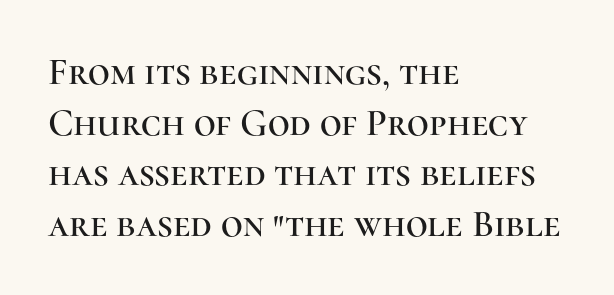
The image shows 38 px serif type, upright; set left-aligned, normal line spacing (1.33x), normal letter spacing, not underlined; high stroke contrast and a medium x-height.
